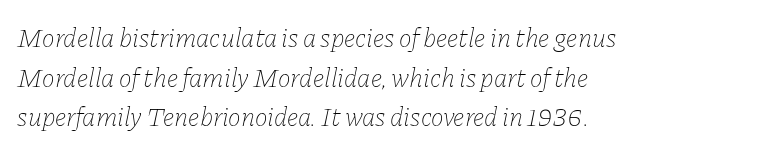
Q: Is the text bold? A: No.
Q: Is the text italic (slanted)? A: Yes, it leans right by about 11 degrees.
Q: Is the text underlined? A: No.
Q: How is the paragraph aligned? A: Left-aligned.
Q: Is the spacing between letters normal or unusually wide? A: Normal.
Q: Is the spacing between lines tight, normal or loose? A: Normal.
